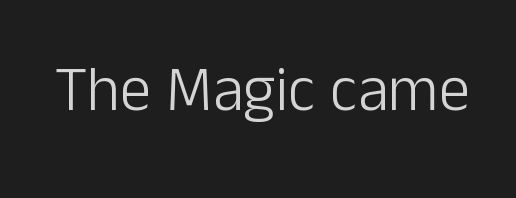
A typesetter would call this zero additional tracking. Note the varied advance widths — an 'i' is clearly narrower than an 'm'. This sample uses a sans-serif face. Is the stroke heavy? The answer is a plain regular-or-lighter. Check under the words: just untouched page.
